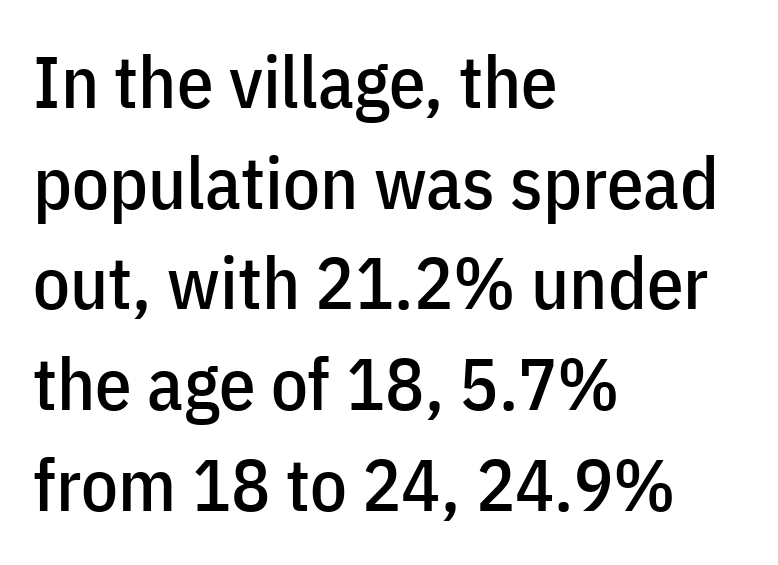
Line starts are locked; line ends wander. No italicization has been applied; the sample stays upright. Is there much room between lines? A standard amount, neither cramped nor airy. Just letters on the line, the space beneath them empty.
